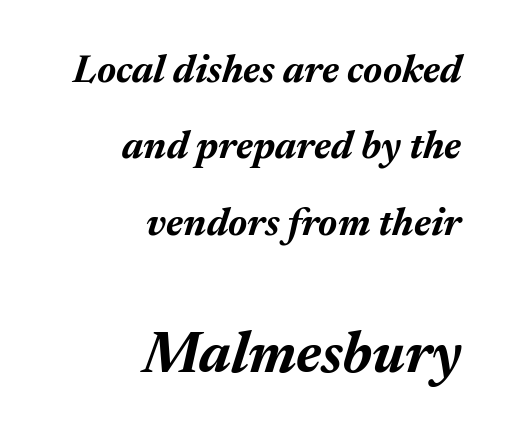
The image shows 58 px bold type, italic (leaning right); set right-aligned, loose line spacing (1.96x), normal letter spacing, not underlined; the second (bottom) block is 1.49x larger; medium stroke contrast and a medium x-height.
